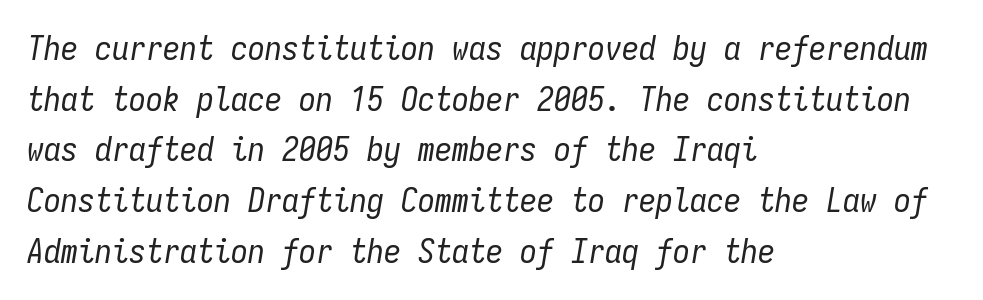
{"italic": "yes", "lean": "right", "slant_degrees": 9, "bold": "no", "weight": "regular", "width": "condensed", "stroke_contrast": "low", "x_height": "medium", "monospaced": "yes", "underline": "no", "align": "left", "line_spacing": "normal", "line_spacing_ratio": 1.49, "letter_spacing": "normal", "letter_spacing_em": 0.0, "glyph_px": 34}
